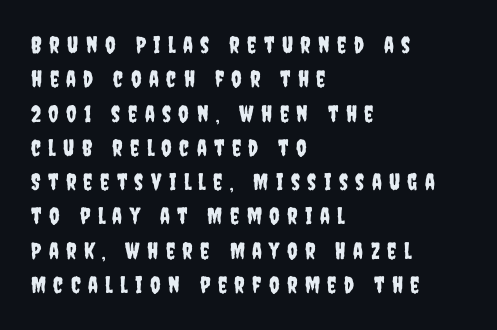
Q: Is the text italic (slanted)? A: No, it is upright.
Q: Is the text underlined? A: No.
Q: How is the paragraph aligned? A: Left-aligned.
Q: Is the spacing between letters normal or unusually wide? A: Unusually wide.
Q: Is the spacing between lines tight, normal or loose? A: Normal.
